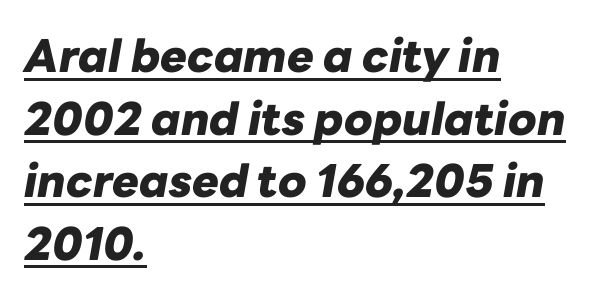
{"italic": "yes", "lean": "right", "slant_degrees": 10, "bold": "yes", "weight": "heavy", "width": "normal", "stroke_contrast": "low", "x_height": "medium", "monospaced": "no", "underline": "yes", "align": "left", "line_spacing": "normal", "line_spacing_ratio": 1.39, "letter_spacing": "normal", "letter_spacing_em": 0.0, "glyph_px": 45}
